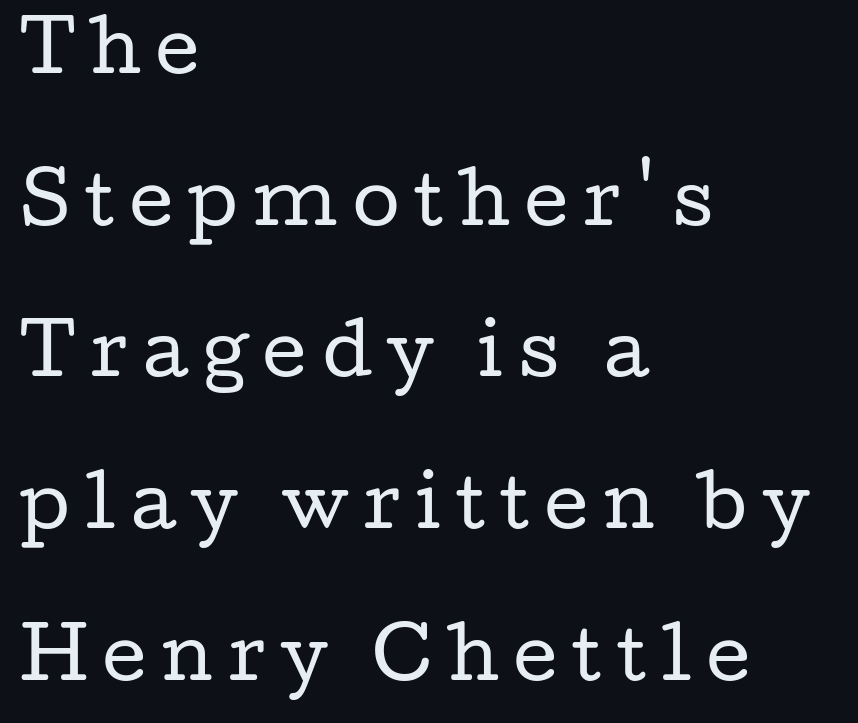
Q: Is the text bold? A: No.
Q: Is the text italic (slanted)? A: No, it is upright.
Q: Is the typeface a serif or a sans-serif typeface? A: Serif.
Q: Is the text underlined? A: No.
Q: How is the paragraph aligned? A: Left-aligned.
Q: Is the spacing between letters normal or unusually wide? A: Unusually wide.
Q: Is the spacing between lines tight, normal or loose? A: Loose.
Q: Width (condensed, normal, or wide)? A: Wide.
Q: Stroke contrast? A: Low.
Q: x-height? A: Medium.
Q: Monospaced? A: No.
